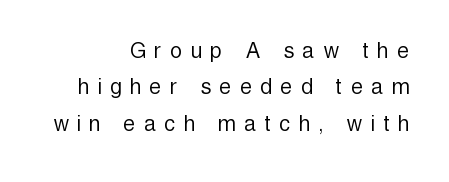
{"italic": "no", "bold": "no", "underline": "no", "align": "right", "line_spacing": "normal", "line_spacing_ratio": 1.4, "letter_spacing": "wide", "letter_spacing_em": 0.35, "glyph_px": 26}
